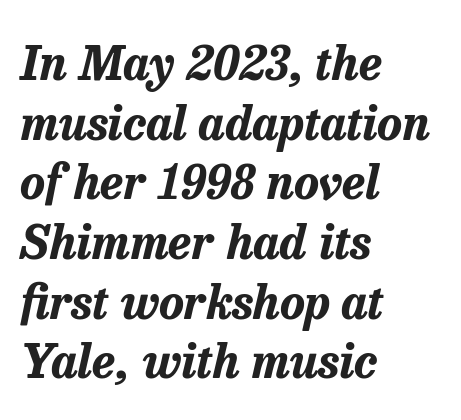
Q: Is the text bold? A: Yes.
Q: Is the text italic (slanted)? A: Yes, it leans right by about 13 degrees.
Q: Is the text underlined? A: No.
Q: How is the paragraph aligned? A: Left-aligned.
Q: Is the spacing between letters normal or unusually wide? A: Normal.
Q: Is the spacing between lines tight, normal or loose? A: Normal.
Q: Width (condensed, normal, or wide)? A: Normal.
Q: Stroke contrast? A: Low.
Q: x-height? A: Medium.
Q: Monospaced? A: No.
